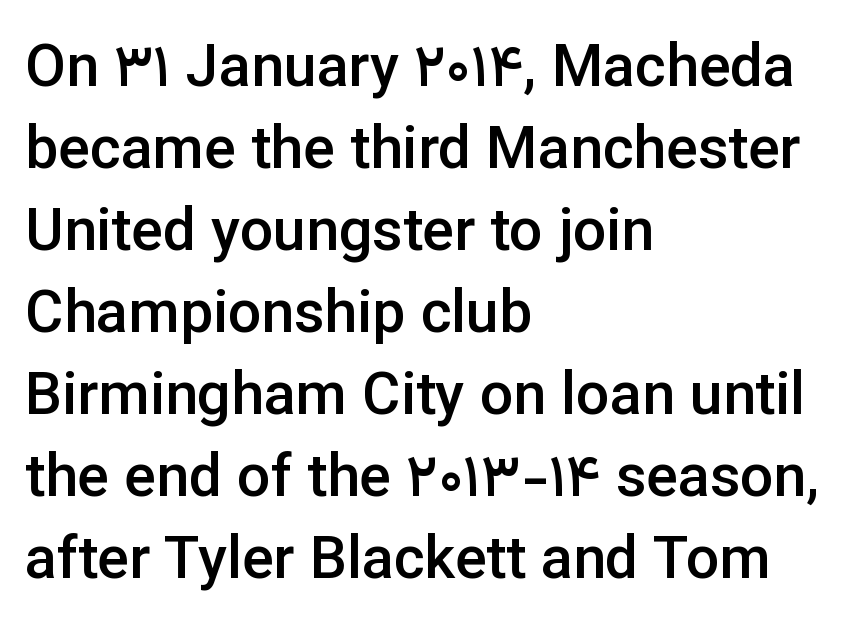
Q: Is the text bold? A: Semi-bold.
Q: Is the text italic (slanted)? A: No, it is upright.
Q: Is the typeface a serif or a sans-serif typeface? A: Sans-serif.
Q: Is the text underlined? A: No.
Q: How is the paragraph aligned? A: Left-aligned.
Q: Is the spacing between letters normal or unusually wide? A: Normal.
Q: Is the spacing between lines tight, normal or loose? A: Normal.
Q: Width (condensed, normal, or wide)? A: Normal.
Q: Stroke contrast? A: Low.
Q: x-height? A: Medium.
Q: Monospaced? A: No.
